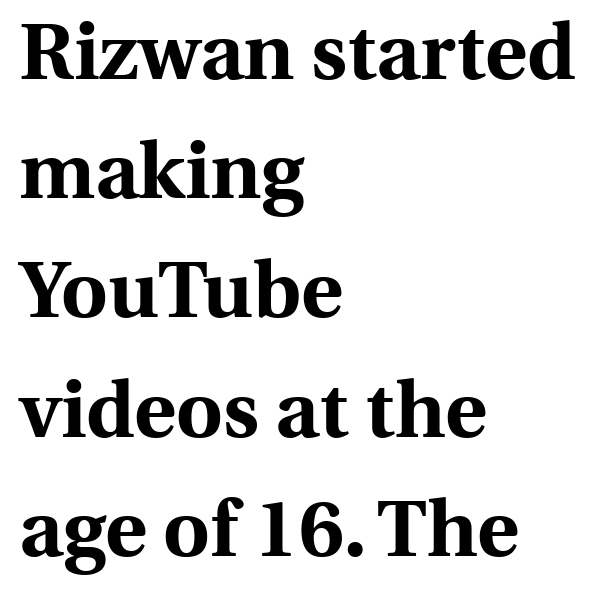
{"serif": "yes", "italic": "no", "bold": "yes", "weight": "bold", "width": "normal", "x_height": "medium", "monospaced": "no", "underline": "no", "align": "left", "line_spacing": "normal", "line_spacing_ratio": 1.49, "letter_spacing": "normal", "letter_spacing_em": 0.0, "glyph_px": 80}
